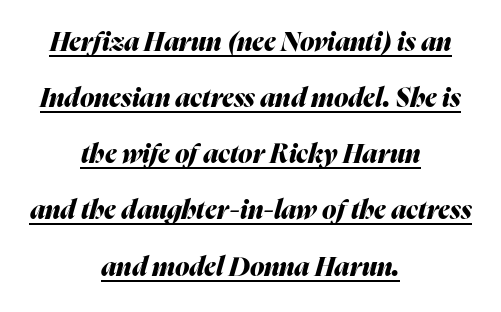
{"italic": "yes", "lean": "right", "slant_degrees": 16, "bold": "yes", "underline": "yes", "align": "center", "line_spacing": "loose", "line_spacing_ratio": 2.16, "letter_spacing": "normal", "letter_spacing_em": 0.0, "glyph_px": 26}
